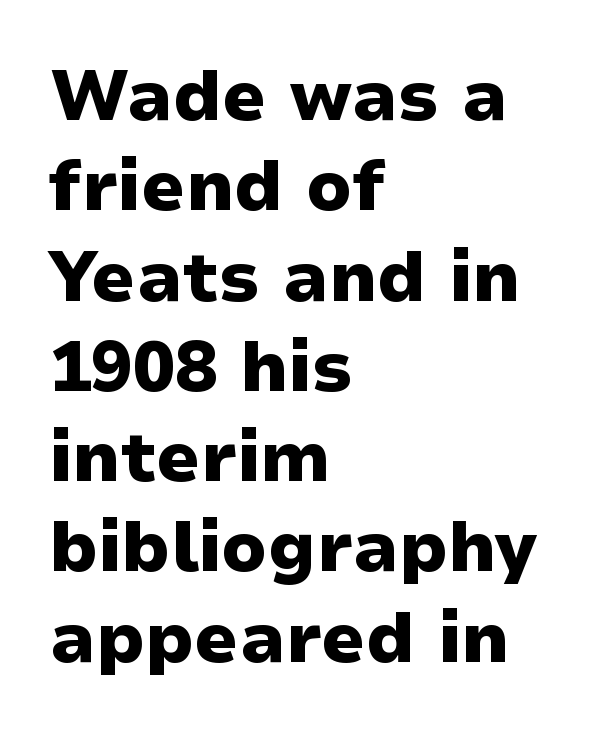
The image shows 70 px heavy, wide sans-serif type, upright; set left-aligned, normal line spacing (1.29x), normal letter spacing, not underlined; low stroke contrast and a medium x-height.
